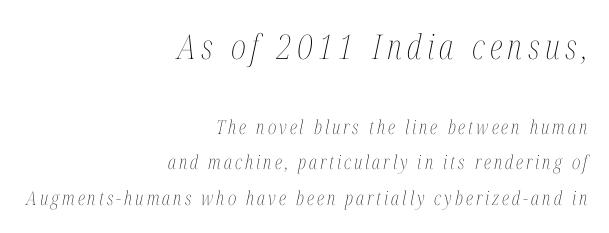
The image shows 34 px thin, condensed type, italic (leaning right); set right-aligned, line spacing 1.87x, not underlined; the first (top) block is 1.79x larger; medium stroke contrast and a medium x-height.
